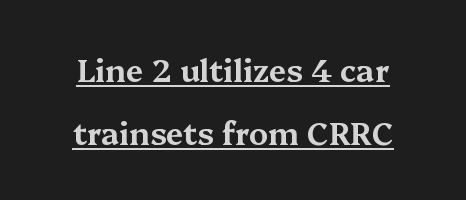
Q: Is the text italic (slanted)? A: No, it is upright.
Q: Is the typeface a serif or a sans-serif typeface? A: Serif.
Q: Is the text underlined? A: Yes.
Q: Is the spacing between letters normal or unusually wide? A: Normal.
Q: Is the spacing between lines tight, normal or loose? A: Loose.
Q: Width (condensed, normal, or wide)? A: Wide.
Q: Stroke contrast? A: Medium.
Q: x-height? A: Medium.
Q: Monospaced? A: No.
